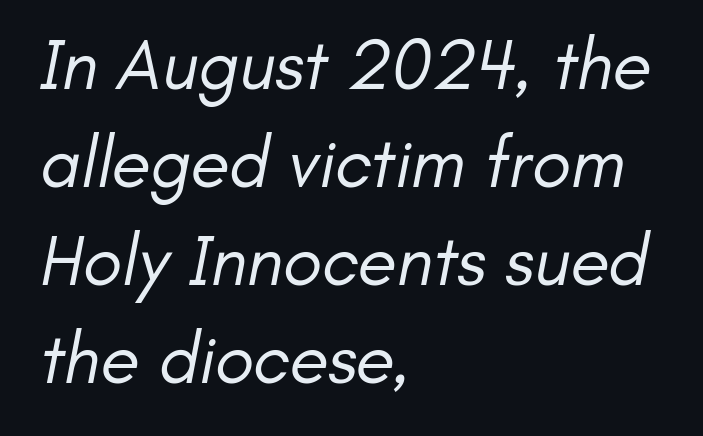
The characters display no serif detailing; their extremities are plain. Is there much room between lines? A standard amount, neither cramped nor airy. The compositor pushed each line to the left boundary. This is not heavy type; no bold has been used.
